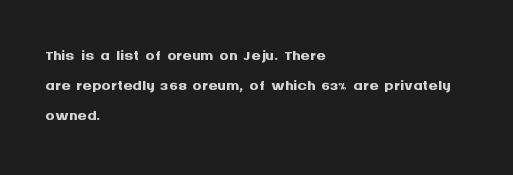
{"italic": "no", "bold": "yes", "underline": "no", "align": "left", "line_spacing": "normal", "line_spacing_ratio": 1.31, "letter_spacing": "normal", "letter_spacing_em": 0.0, "glyph_px": 23}
